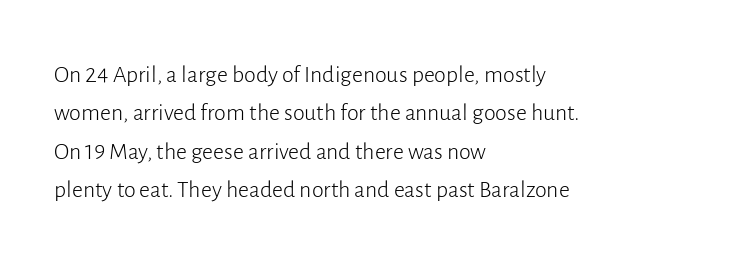
Q: Is the text bold? A: No.
Q: Is the text italic (slanted)? A: No, it is upright.
Q: Is the text underlined? A: No.
Q: How is the paragraph aligned? A: Left-aligned.
Q: Is the spacing between letters normal or unusually wide? A: Normal.
Q: Is the spacing between lines tight, normal or loose? A: Normal.
